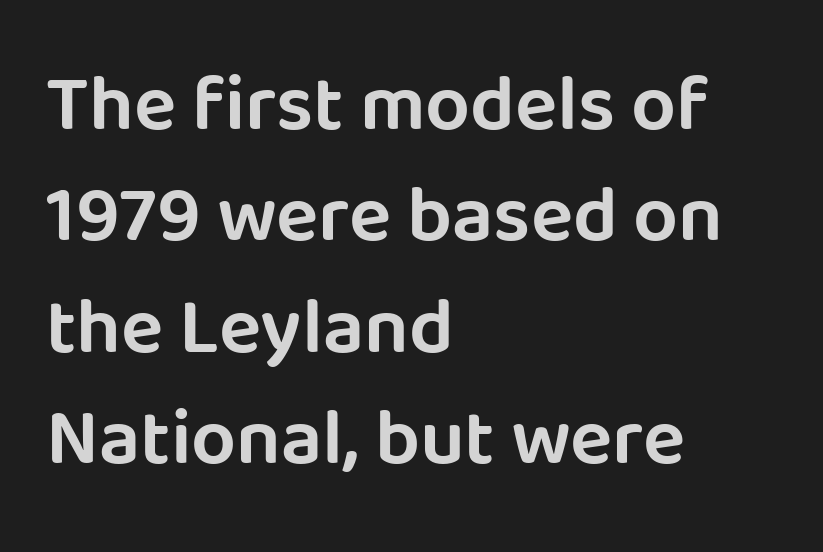
Character widths vary here, with narrow letters taking less room than wide ones. The letters stand upright; this is a roman face. The passage shown stacks its lines at a standard gap. Leftover space on each line is placed entirely after the last word.
